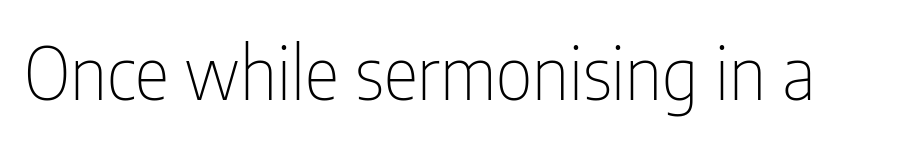
Q: Is the text bold? A: No.
Q: Is the text italic (slanted)? A: No, it is upright.
Q: Is the typeface a serif or a sans-serif typeface? A: Sans-serif.
Q: Is the text underlined? A: No.
Q: Is the spacing between letters normal or unusually wide? A: Normal.
Q: Width (condensed, normal, or wide)? A: Condensed.
Q: Stroke contrast? A: Low.
Q: x-height? A: Medium.
Q: Monospaced? A: No.
